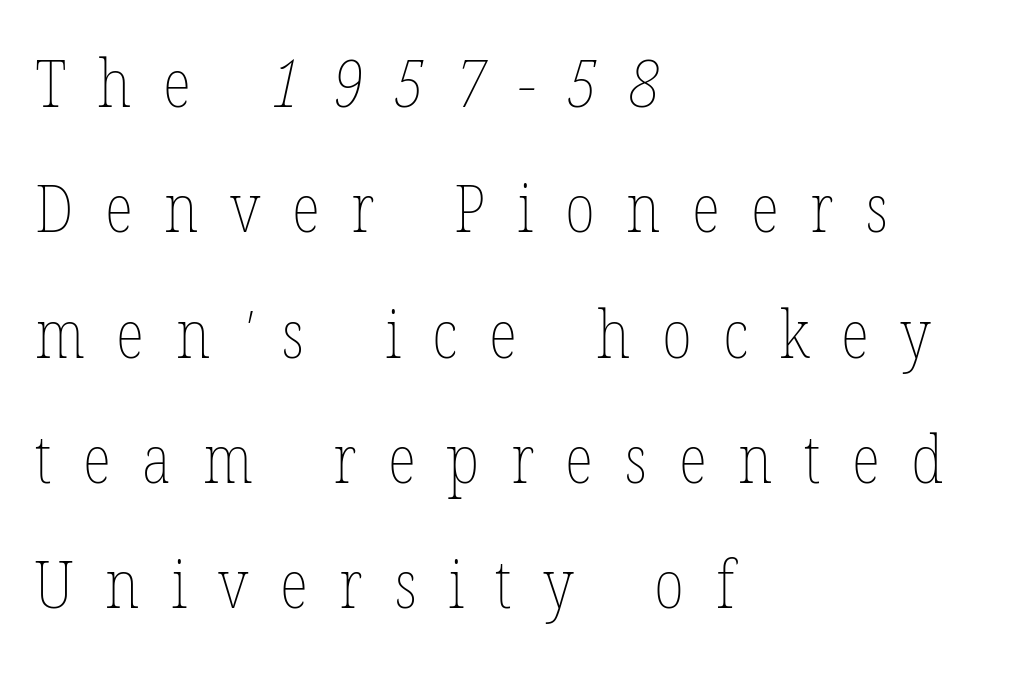
Unbolded letterforms with no extra heft. Spacing verdict: proportional, widths tailored to each character. Visually the block forms a straight wall on the left and a jagged coastline on the right. Unmarked baselines from the first word to the last. The letterforms stand isolated, each surrounded by extra space.
